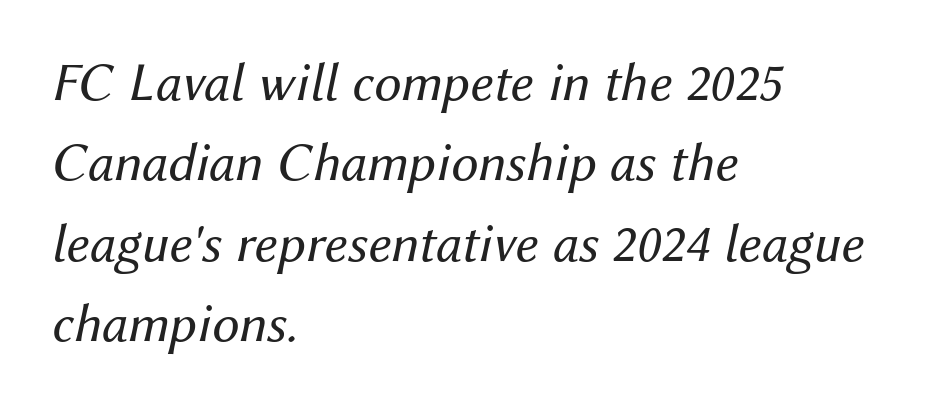
Q: Is the text bold? A: No.
Q: Is the text italic (slanted)? A: Yes, it leans right by about 12 degrees.
Q: Is the text underlined? A: No.
Q: How is the paragraph aligned? A: Left-aligned.
Q: Is the spacing between letters normal or unusually wide? A: Normal.
Q: Is the spacing between lines tight, normal or loose? A: Normal.
Q: Width (condensed, normal, or wide)? A: Normal.
Q: Stroke contrast? A: Medium.
Q: x-height? A: Medium.
Q: Monospaced? A: No.
